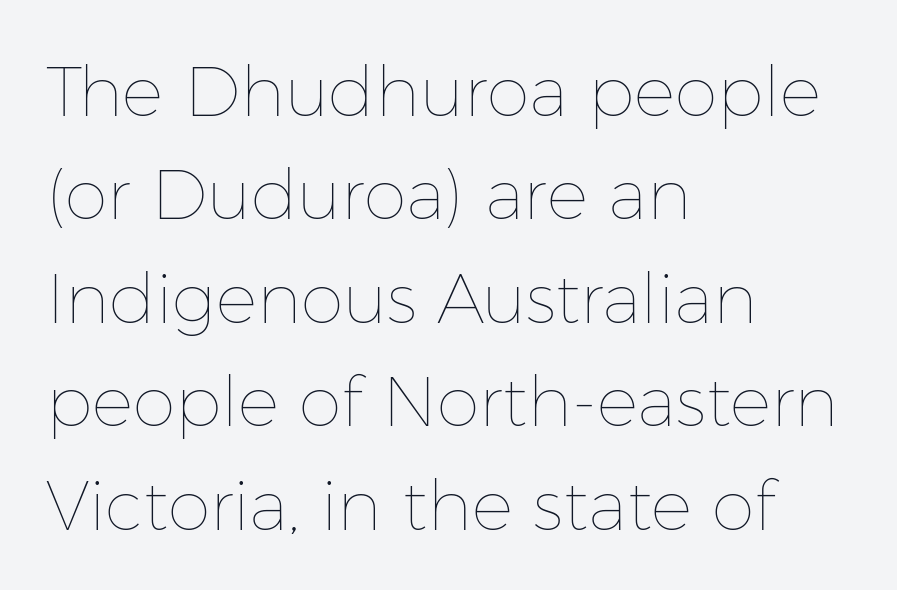
The image shows 69 px thin type, upright; set left-aligned, normal line spacing (1.5x), normal letter spacing, not underlined; low stroke contrast and a medium x-height.
